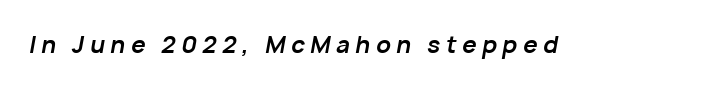
Strong, thick strokes mark this as bold type. Does the lettering tilt? It does — this is italic. Is the letter spacing exaggerated? Yes — the characters are pushed far apart. Plain, unruled lines of type.
